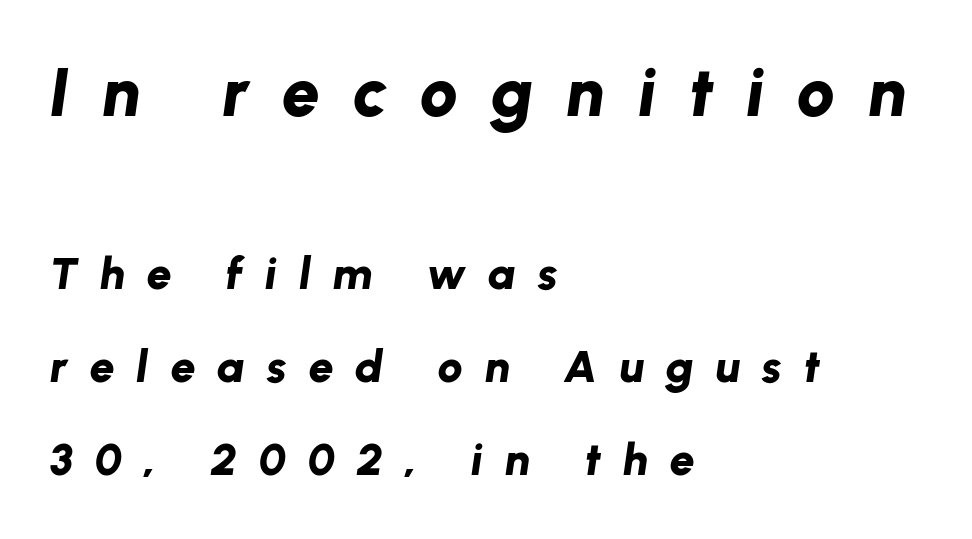
{"italic": "yes", "lean": "right", "slant_degrees": 8, "bold": "yes", "weight": "bold", "width": "normal", "stroke_contrast": "low", "x_height": "medium", "monospaced": "no", "underline": "no", "align": "left", "line_spacing": "loose", "line_spacing_ratio": 2.07, "letter_spacing": "wide", "letter_spacing_em": 0.48, "larger_block": "first", "size_ratio": 1.51, "glyph_px": 68}
